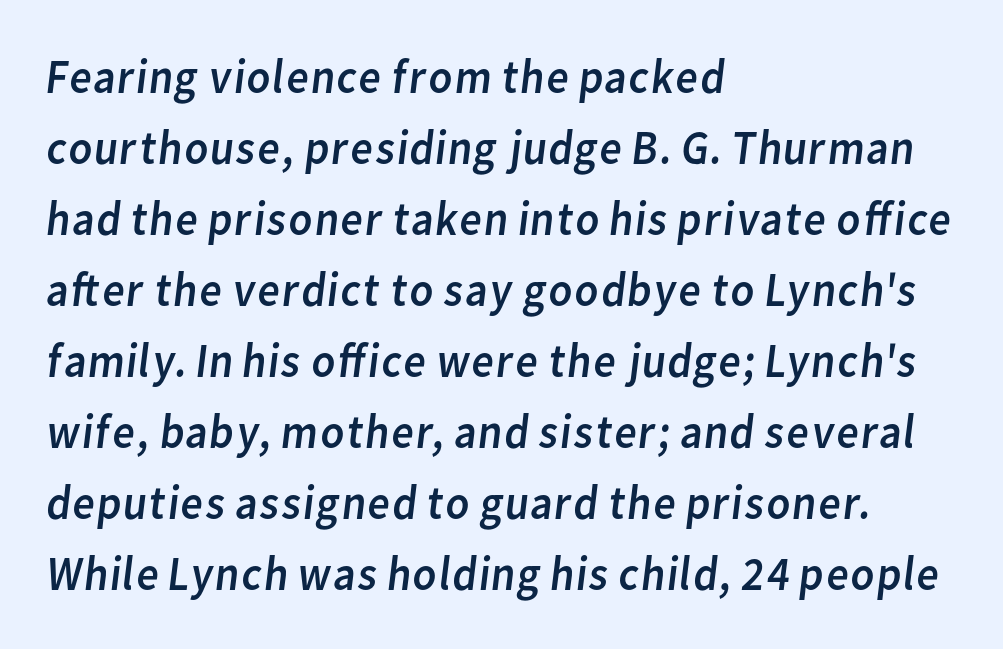
The image shows 49 px regular-weight sans-serif type; set left-aligned, normal line spacing (1.45x), normal letter spacing, not underlined; low stroke contrast and a medium x-height.
